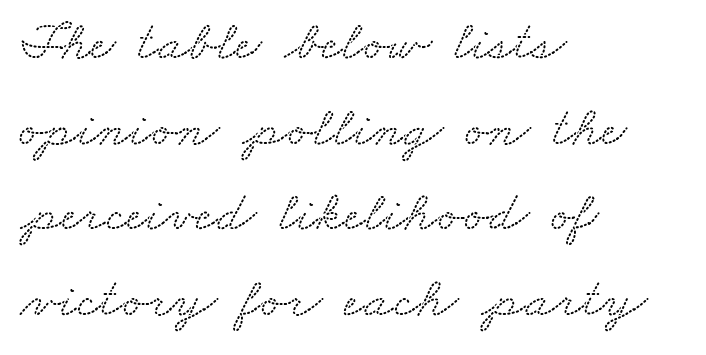
{"serif": "yes", "width": "wide", "stroke_contrast": "low", "x_height": "small", "monospaced": "no", "underline": "no", "align": "left", "line_spacing": "normal", "line_spacing_ratio": 1.53, "letter_spacing": "normal", "letter_spacing_em": 0.0, "glyph_px": 56}
